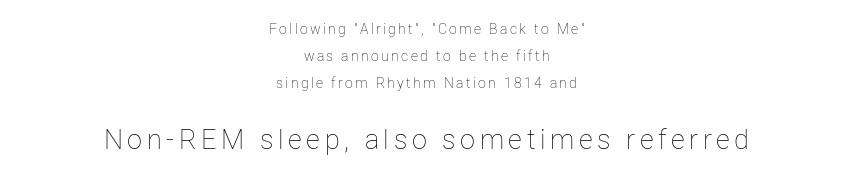
Q: Is the text bold? A: No.
Q: Is the text italic (slanted)? A: No, it is upright.
Q: Is the text underlined? A: No.
Q: How is the paragraph aligned? A: Centered.
Q: Is the spacing between lines tight, normal or loose? A: Loose.
Q: Which block of text is set in a larger size, the first (top) or the second (bottom)? A: The second (bottom) one.
